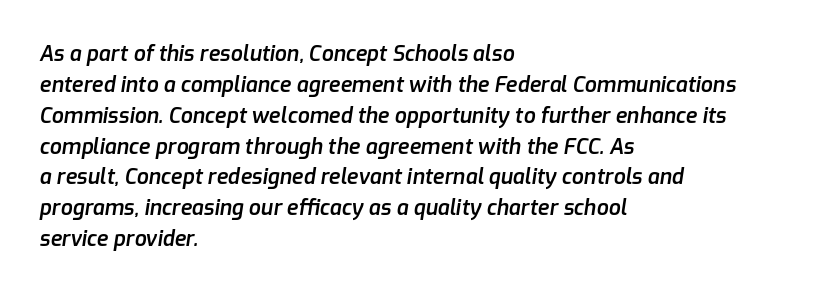
Line starts are locked; line ends wander. What's the leading like? Ordinary, nothing unusual. Short note: letters normally spaced. Characters are canted at an angle relative to the baseline's perpendicular. Descenders hang freely into open space.
